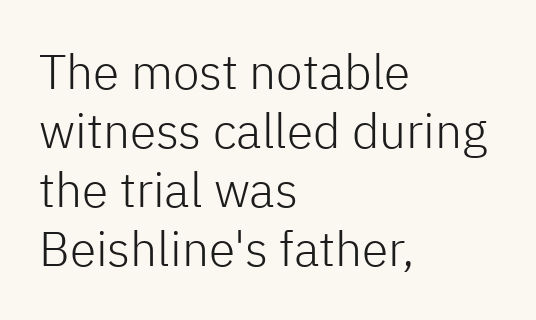
This sample uses an upright cut, with every glyph sitting square on the baseline. Each letter's strokes conclude bluntly, with no projecting serifs. Underline: absent. Observe the ordinary spacing: letters are neighbours, not strangers. This is not heavy type; no bold has been used.
